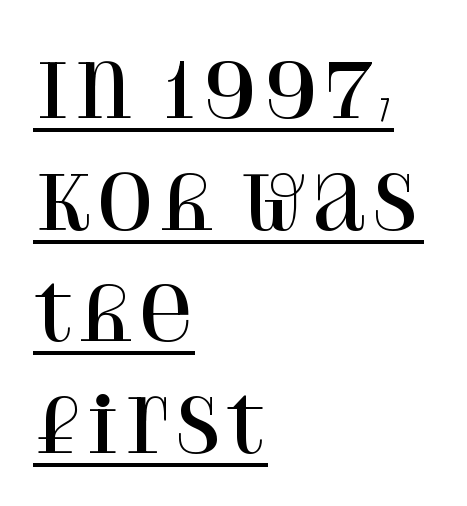
Do the characters align in a grid? No, the font is proportional. One glance says typical: line gaps are just what's usual. The text block is weighted toward the left margin, trailing off unevenly rightward. Does extra space separate the letters? No, they use regular spacing. Does the type have serifs? Yes, each stem ends in a small foot. This rendering features underlined lettering.
